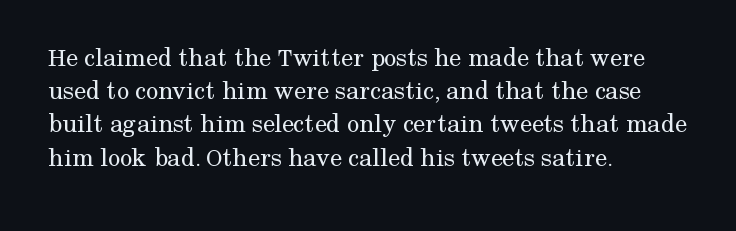
The zone under the glyphs is completely vacant. The passage is arranged the way most books set body copy — flush left. The type sits square on the baseline with zero lean. Weight: in the light-to-regular range. In terms of letterspacing, this is plain default setting.
